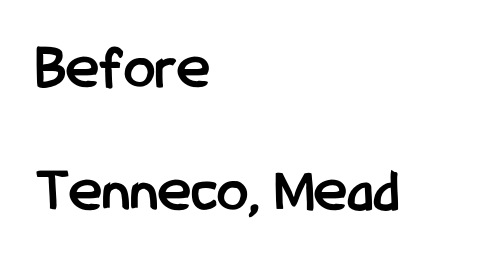
Q: Is the text bold? A: Yes.
Q: Is the text italic (slanted)? A: No, it is upright.
Q: Is the typeface a serif or a sans-serif typeface? A: Sans-serif.
Q: Is the text underlined? A: No.
Q: How is the paragraph aligned? A: Left-aligned.
Q: Is the spacing between letters normal or unusually wide? A: Normal.
Q: Is the spacing between lines tight, normal or loose? A: Loose.
Q: Width (condensed, normal, or wide)? A: Condensed.
Q: Stroke contrast? A: Low.
Q: x-height? A: Medium.
Q: Monospaced? A: No.
